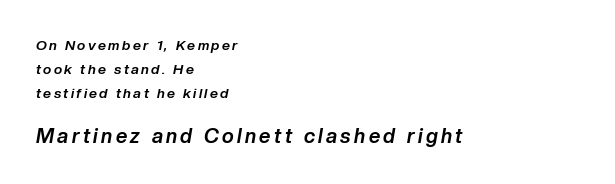
Q: Is the text bold? A: Yes.
Q: Is the text italic (slanted)? A: Yes, it leans right by about 10 degrees.
Q: Is the text underlined? A: No.
Q: How is the paragraph aligned? A: Left-aligned.
Q: Which block of text is set in a larger size, the first (top) or the second (bottom)? A: The second (bottom) one.
